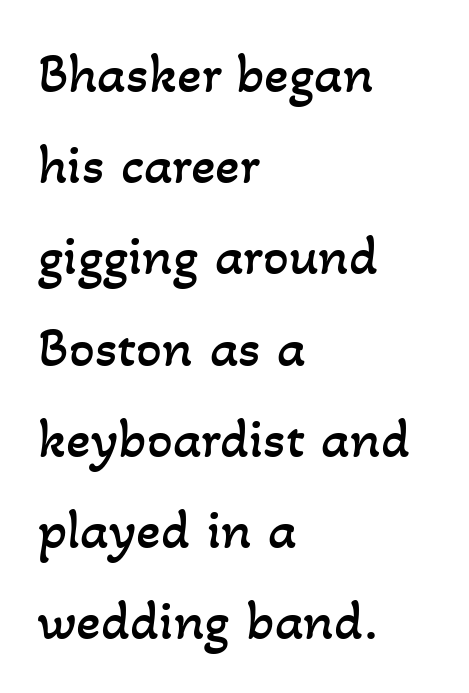
The image shows 57 px regular-weight type; set left-aligned, normal line spacing (1.6x), normal letter spacing, not underlined; low stroke contrast and a small x-height.
